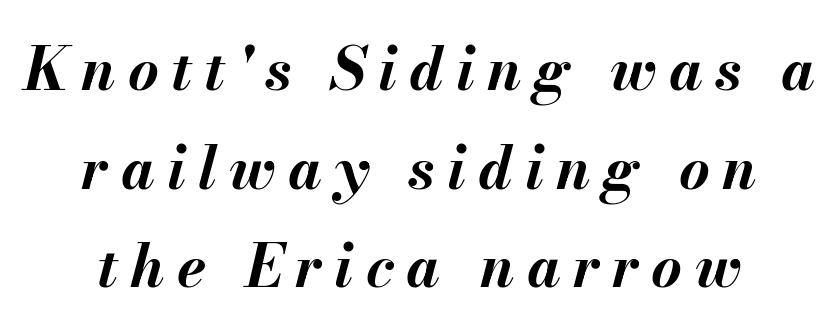
The image shows 59 px bold type, italic (leaning right); set normal line spacing (1.67x), unusually wide letter spacing (+0.21 em), not underlined; medium stroke contrast and a small x-height.
